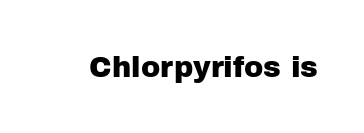
The image shows 29 px sans-serif type, upright; set normal letter spacing, not underlined; low stroke contrast and a medium x-height.
